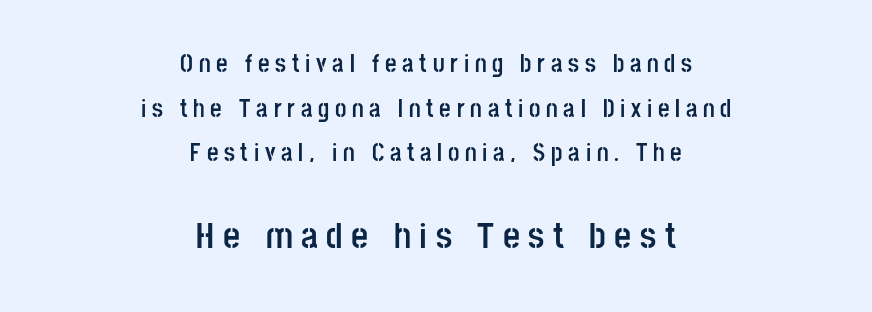
Q: Is the text bold? A: Yes.
Q: Is the text italic (slanted)? A: No, it is upright.
Q: Is the typeface a serif or a sans-serif typeface? A: Sans-serif.
Q: Is the text underlined? A: No.
Q: How is the paragraph aligned? A: Centered.
Q: Is the spacing between letters normal or unusually wide? A: Unusually wide.
Q: Which block of text is set in a larger size, the first (top) or the second (bottom)? A: The second (bottom) one.
Q: Width (condensed, normal, or wide)? A: Condensed.
Q: Stroke contrast? A: Low.
Q: x-height? A: Large.
Q: Monospaced? A: No.
